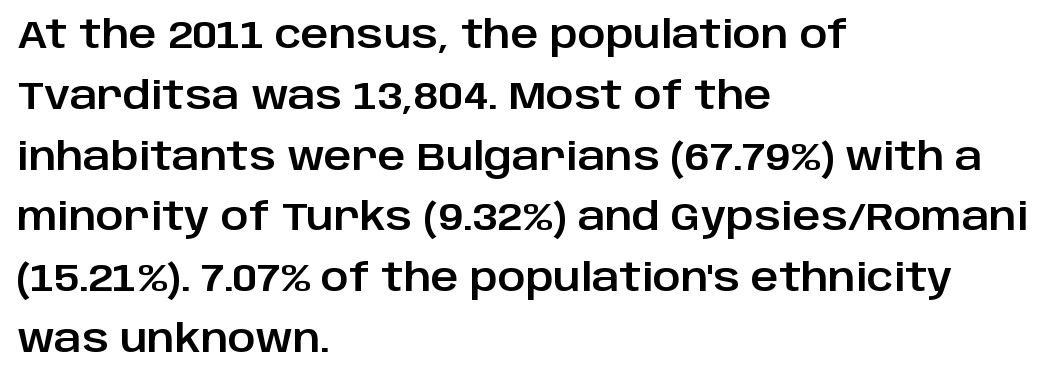
{"serif": "no", "italic": "no", "width": "normal", "stroke_contrast": "low", "x_height": "large", "monospaced": "no", "underline": "no", "align": "left", "line_spacing": "normal", "line_spacing_ratio": 1.6, "letter_spacing": "normal", "letter_spacing_em": 0.0, "glyph_px": 38}
